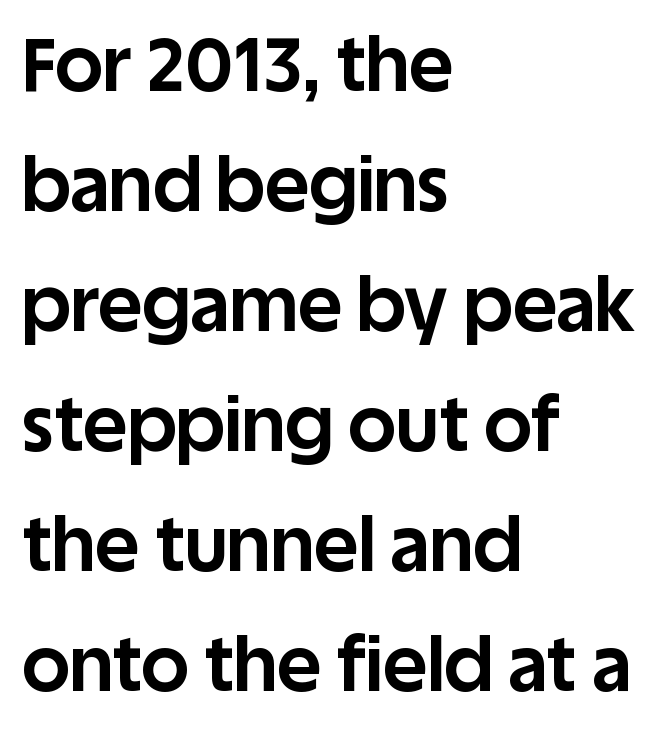
{"serif": "no", "italic": "no", "bold": "yes", "weight": "bold", "width": "normal", "stroke_contrast": "low", "x_height": "large", "monospaced": "no", "underline": "no", "align": "left", "line_spacing": "normal", "line_spacing_ratio": 1.6, "letter_spacing": "normal", "letter_spacing_em": 0.0, "glyph_px": 75}
